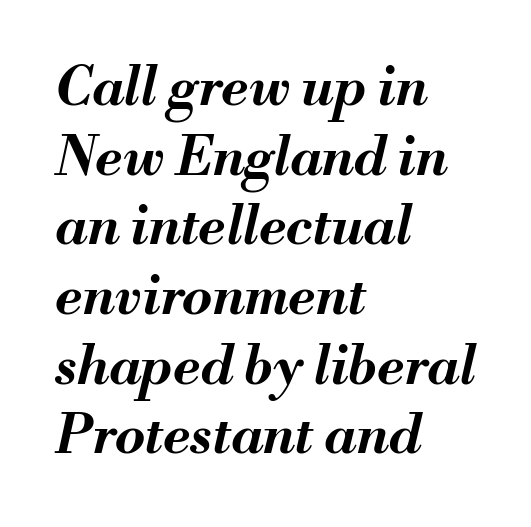
{"italic": "yes", "lean": "right", "slant_degrees": 13, "bold": "yes", "weight": "bold", "width": "normal", "stroke_contrast": "medium", "x_height": "small", "monospaced": "no", "underline": "no", "align": "left", "line_spacing": "normal", "line_spacing_ratio": 1.29, "letter_spacing": "normal", "letter_spacing_em": 0.0, "glyph_px": 54}
